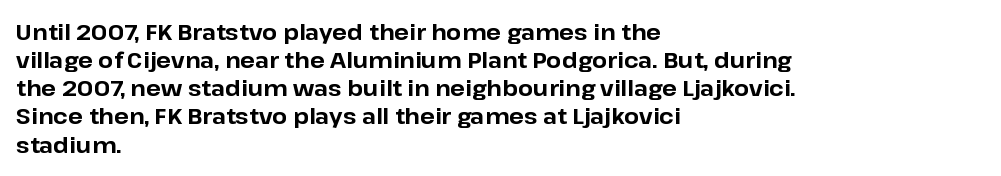
The image shows 22 px bold type, upright; set left-aligned, normal line spacing (1.28x), normal letter spacing, not underlined.
